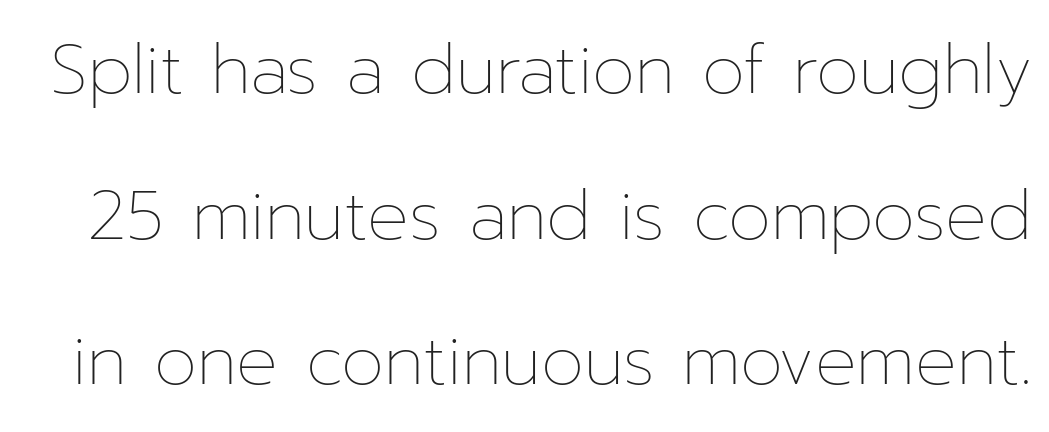
Q: Is the text bold? A: No.
Q: Is the text italic (slanted)? A: No, it is upright.
Q: Is the text underlined? A: No.
Q: Is the spacing between letters normal or unusually wide? A: Normal.
Q: Is the spacing between lines tight, normal or loose? A: Loose.
Q: Width (condensed, normal, or wide)? A: Normal.
Q: Stroke contrast? A: Low.
Q: x-height? A: Medium.
Q: Monospaced? A: No.
